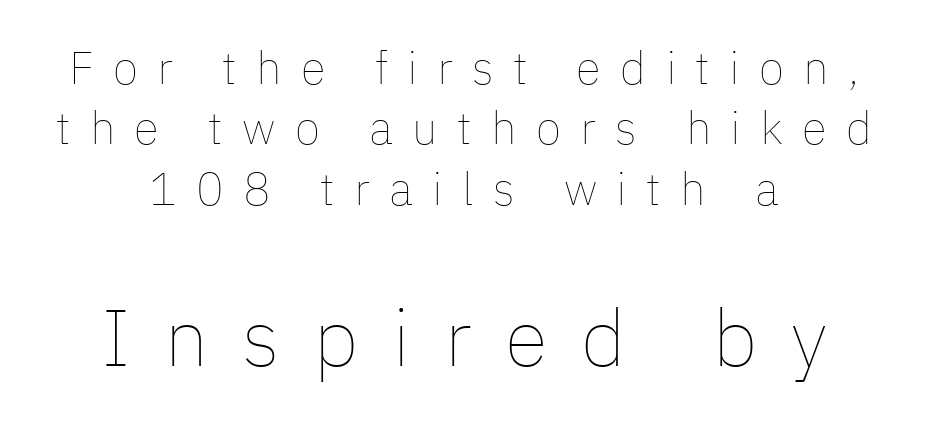
The image shows 80 px thin type, upright; set centered, normal line spacing (1.31x), unusually wide letter spacing (+0.42 em), not underlined; the second (bottom) block is 1.74x larger; low stroke contrast and a medium x-height.
